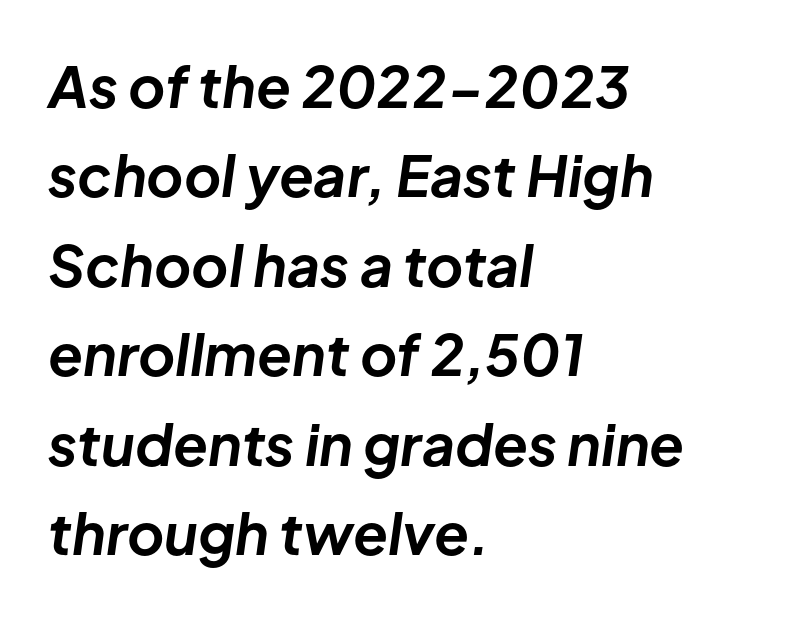
Q: Is the text bold? A: Yes.
Q: Is the text italic (slanted)? A: Yes, it leans right by about 8 degrees.
Q: Is the text underlined? A: No.
Q: How is the paragraph aligned? A: Left-aligned.
Q: Is the spacing between letters normal or unusually wide? A: Normal.
Q: Is the spacing between lines tight, normal or loose? A: Normal.
Q: Width (condensed, normal, or wide)? A: Normal.
Q: Stroke contrast? A: Low.
Q: x-height? A: Medium.
Q: Monospaced? A: No.
